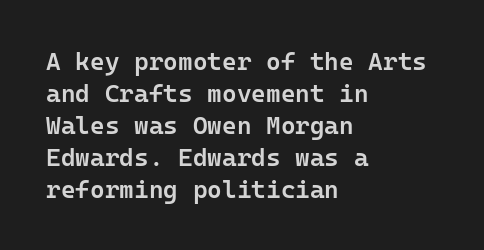
{"italic": "no", "bold": "semi", "underline": "no", "align": "left", "line_spacing": "normal", "line_spacing_ratio": 1.28, "letter_spacing": "normal", "letter_spacing_em": 0.0, "glyph_px": 25}
